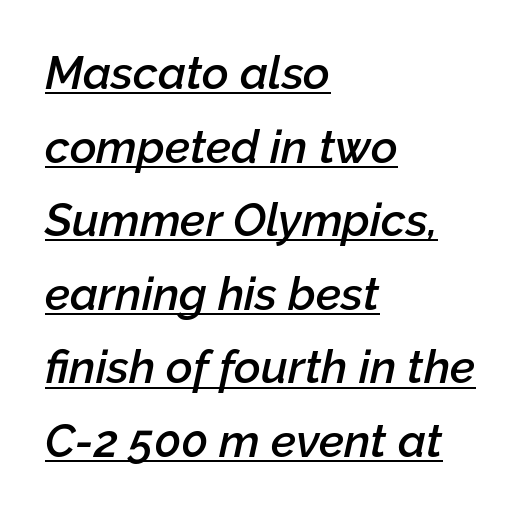
The image shows 46 px semibold type, italic (leaning right); set left-aligned, normal line spacing (1.6x), normal letter spacing, underlined; low stroke contrast and a medium x-height.
